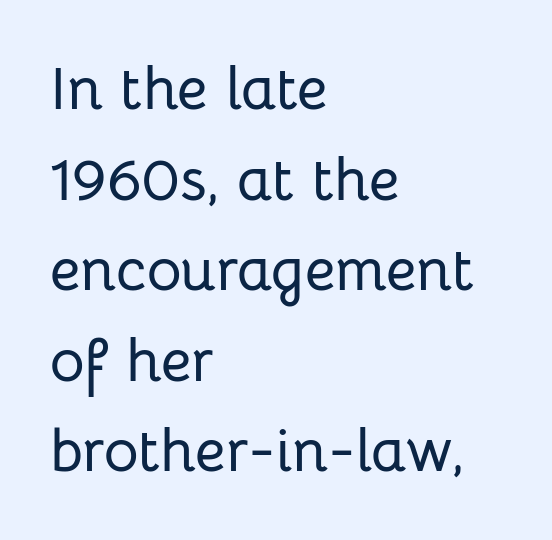
The type sits square on the baseline with zero lean. The ragged edge is on the right, which tells us the setting is flush left. The passage shown stacks its lines at a standard gap. The letters advance in unequal steps, a hallmark of proportional type. Compared with typical body copy, the letter spacing here is the same.
